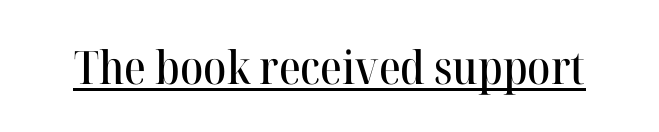
Q: Is the text italic (slanted)? A: No, it is upright.
Q: Is the typeface a serif or a sans-serif typeface? A: Serif.
Q: Is the text underlined? A: Yes.
Q: Is the spacing between letters normal or unusually wide? A: Normal.
Q: Width (condensed, normal, or wide)? A: Normal.
Q: Stroke contrast? A: High.
Q: x-height? A: Medium.
Q: Monospaced? A: No.
